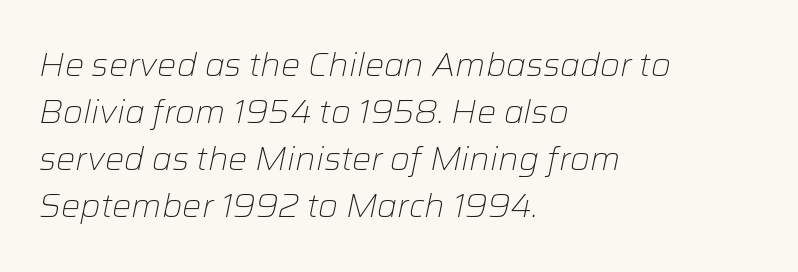
{"italic": "yes", "lean": "right", "slant_degrees": 12, "bold": "no", "weight": "light", "width": "normal", "stroke_contrast": "low", "x_height": "medium", "monospaced": "no", "underline": "no", "align": "left", "line_spacing": "normal", "line_spacing_ratio": 1.47, "letter_spacing": "normal", "letter_spacing_em": 0.0, "glyph_px": 32}
